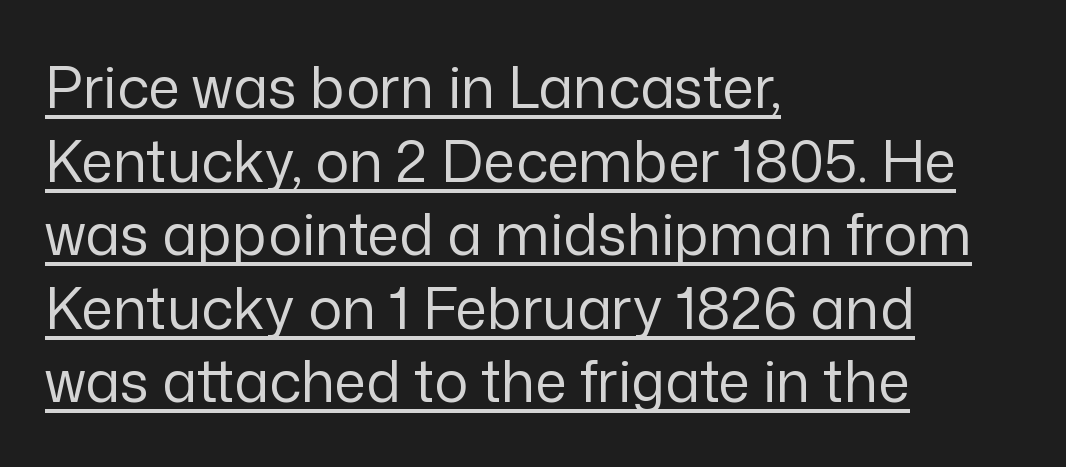
A typesetter would call this leading conventional body-copy spacing. These lines are rendered in a variable-pitch font. Horizontally, the lines are justified to the leading edge only. Underlined type.
